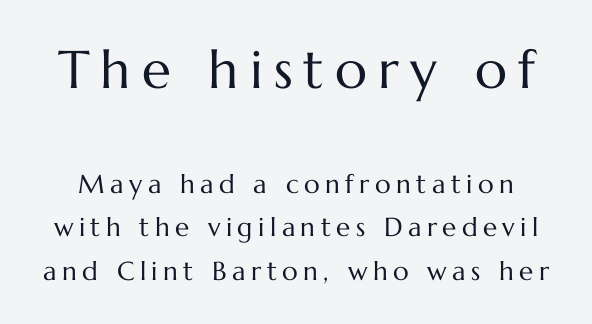
{"italic": "no", "bold": "no", "weight": "regular", "width": "normal", "stroke_contrast": "medium", "x_height": "medium", "monospaced": "no", "underline": "no", "line_spacing": "normal", "line_spacing_ratio": 1.67, "letter_spacing": "wide", "letter_spacing_em": 0.21, "larger_block": "first", "size_ratio": 2.04, "glyph_px": 53}
